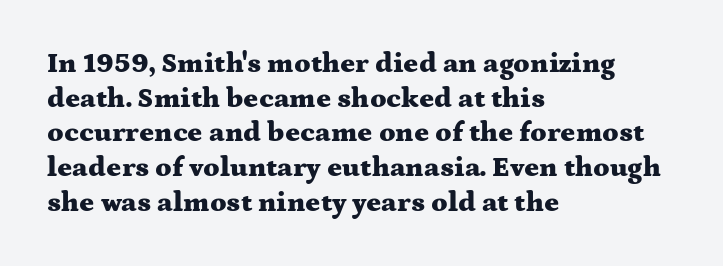
The image shows 28 px heavy, wide serif type, upright; set left-aligned, line spacing 1.24x, normal letter spacing, not underlined; medium stroke contrast and a medium x-height.
